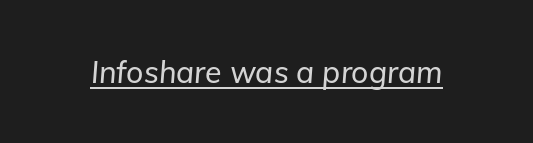
{"italic": "yes", "lean": "right", "slant_degrees": 5, "width": "normal", "stroke_contrast": "low", "x_height": "medium", "monospaced": "no", "underline": "yes", "letter_spacing": "normal", "letter_spacing_em": 0.0, "glyph_px": 30}
